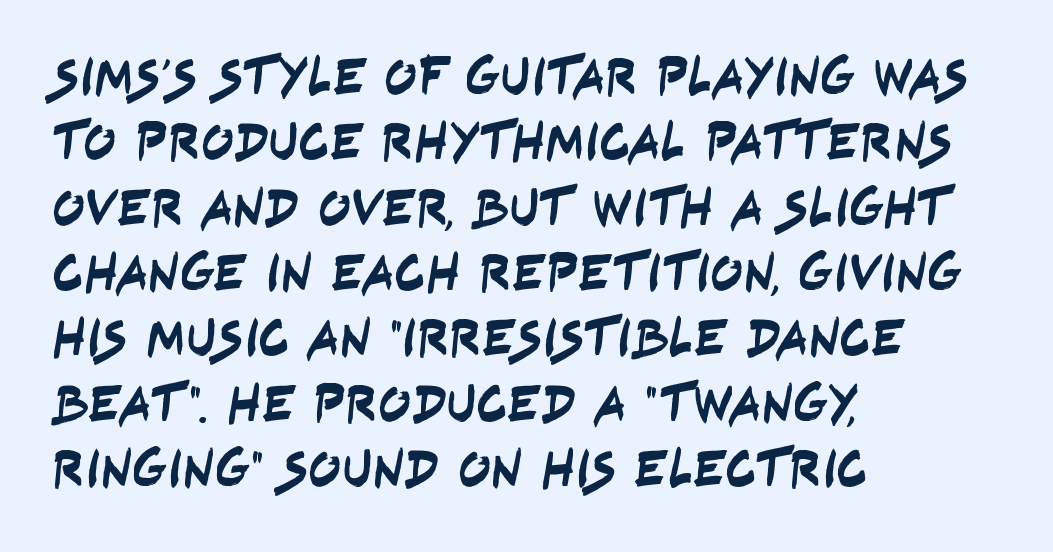
{"serif": "no", "width": "condensed", "stroke_contrast": "low", "x_height": "large", "monospaced": "no", "underline": "no", "align": "left", "line_spacing_ratio": 1.21, "letter_spacing": "normal", "letter_spacing_em": 0.0, "glyph_px": 54}
